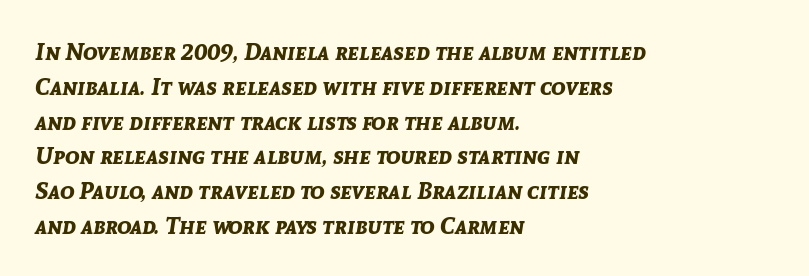
{"italic": "yes", "lean": "right", "slant_degrees": 8, "bold": "yes", "underline": "no", "align": "left", "line_spacing": "normal", "line_spacing_ratio": 1.45, "letter_spacing": "normal", "letter_spacing_em": 0.0, "glyph_px": 24}
